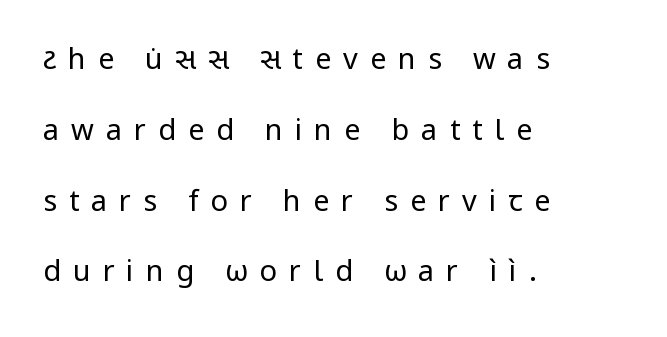
{"serif": "no", "italic": "no", "bold": "no", "weight": "regular", "width": "normal", "stroke_contrast": "low", "x_height": "medium", "monospaced": "no", "underline": "no", "align": "left", "line_spacing": "loose", "line_spacing_ratio": 2.44, "letter_spacing": "wide", "letter_spacing_em": 0.41, "glyph_px": 29}
